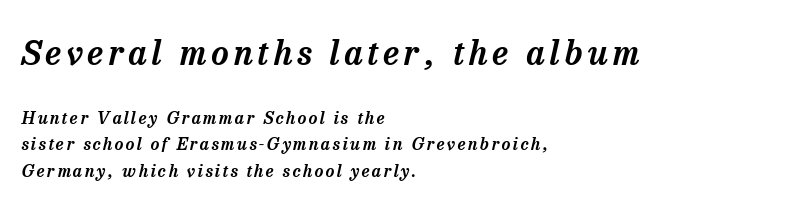
A typesetter would call this proportional, since set widths differ per character. What kind of face is this? One with serifs. This rendering uses left alignment, leaving the right contour irregular. A student would notice the top passage is typeset larger than what follows. This block has exactly the height ordinary leading produces.
